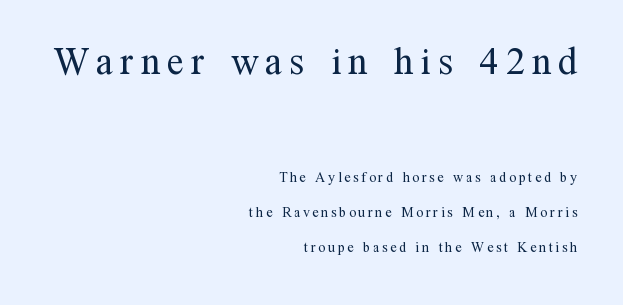
{"serif": "yes", "italic": "no", "bold": "no", "weight": "regular", "width": "normal", "stroke_contrast": "medium", "x_height": "medium", "monospaced": "no", "underline": "no", "align": "right", "line_spacing": "loose", "line_spacing_ratio": 2.49, "larger_block": "first", "size_ratio": 2.71, "glyph_px": 38}
